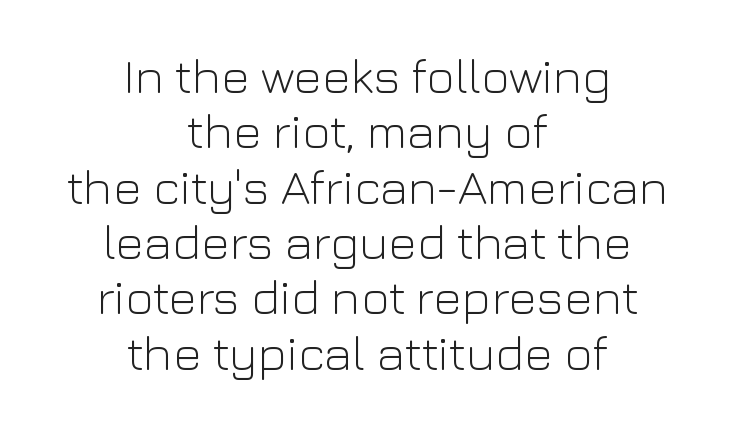
The image shows 49 px light sans-serif type, upright; set centered, tight line spacing (1.13x), normal letter spacing, not underlined; low stroke contrast and a medium x-height.
